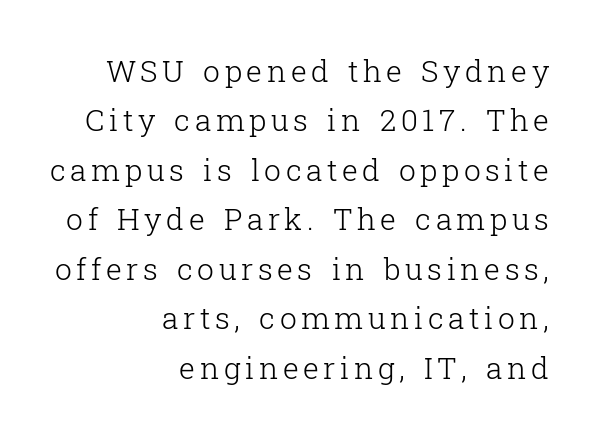
Q: Is the text bold? A: No.
Q: Is the text italic (slanted)? A: No, it is upright.
Q: Is the typeface a serif or a sans-serif typeface? A: Serif.
Q: Is the text underlined? A: No.
Q: How is the paragraph aligned? A: Right-aligned.
Q: Is the spacing between lines tight, normal or loose? A: Normal.
Q: Width (condensed, normal, or wide)? A: Normal.
Q: Stroke contrast? A: Low.
Q: x-height? A: Medium.
Q: Monospaced? A: No.
